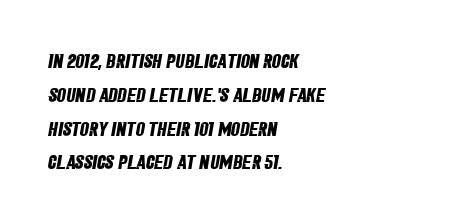
{"bold": "yes", "underline": "no", "align": "left", "line_spacing": "normal", "line_spacing_ratio": 1.69, "letter_spacing": "normal", "letter_spacing_em": 0.0, "glyph_px": 20}
